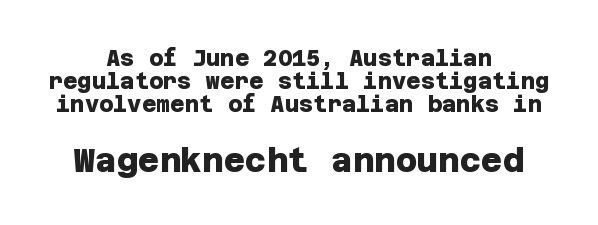
The image shows 33 px heavy sans-serif type; set centered, tight line spacing (1.05x), normal letter spacing, not underlined; the second (bottom) block is 1.5x larger; low stroke contrast and a large x-height.
